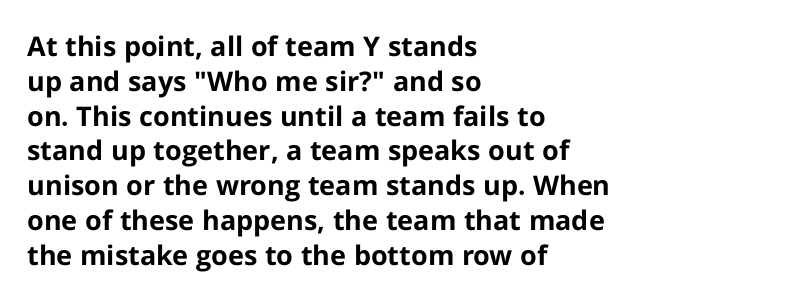
The words here are not underlined. Style check: upright. Typesetter's note: full bold, strokes at maximum text heaviness. Left-aligned paragraph, ragged on the right. One glance says typical: line gaps are just what's usual. Look at the tracking — it's just the regular setting, nothing added.
